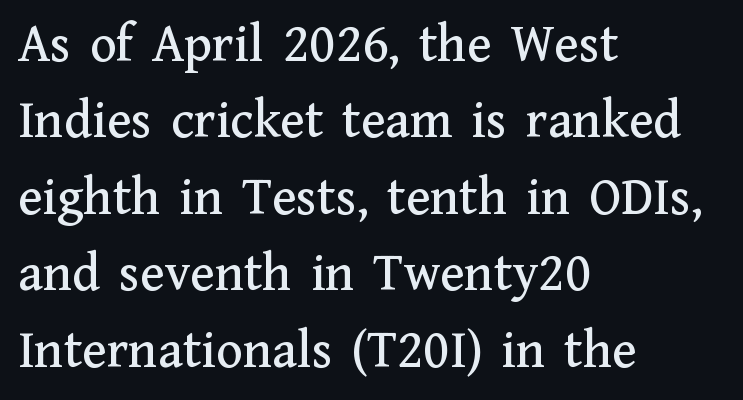
{"serif": "yes", "italic": "no", "width": "normal", "stroke_contrast": "medium", "x_height": "medium", "monospaced": "no", "underline": "no", "align": "left", "line_spacing": "normal", "line_spacing_ratio": 1.39, "letter_spacing": "normal", "letter_spacing_em": 0.0, "glyph_px": 55}
